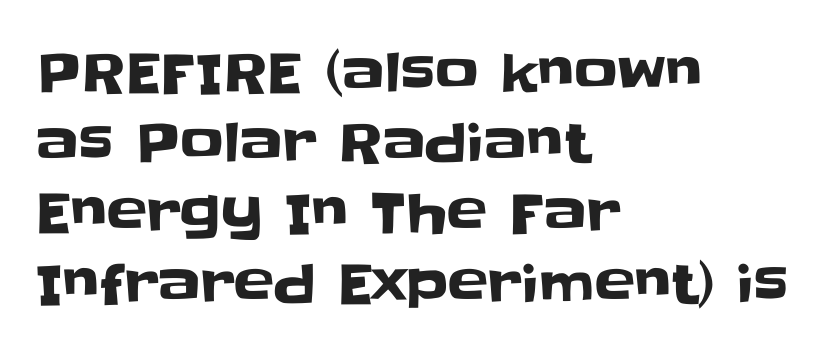
{"serif": "no", "italic": "no", "width": "normal", "stroke_contrast": "low", "x_height": "large", "monospaced": "no", "underline": "no", "align": "left", "line_spacing": "normal", "line_spacing_ratio": 1.3, "letter_spacing": "normal", "letter_spacing_em": 0.0, "glyph_px": 54}
